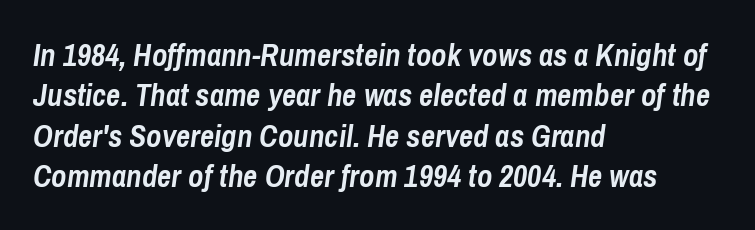
The image shows 31 px semibold, condensed type, italic (leaning right); set left-aligned, normal line spacing (1.3x), normal letter spacing, not underlined; low stroke contrast and a medium x-height.
